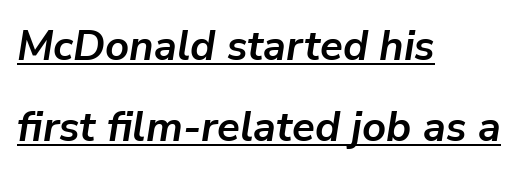
Q: Is the text bold? A: Yes.
Q: Is the text italic (slanted)? A: Yes, it leans right by about 9 degrees.
Q: Is the text underlined? A: Yes.
Q: How is the paragraph aligned? A: Left-aligned.
Q: Is the spacing between letters normal or unusually wide? A: Normal.
Q: Is the spacing between lines tight, normal or loose? A: Loose.
Q: Width (condensed, normal, or wide)? A: Normal.
Q: Stroke contrast? A: Low.
Q: x-height? A: Medium.
Q: Monospaced? A: No.
